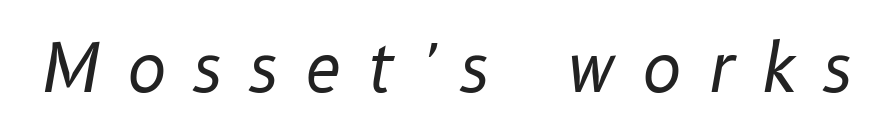
{"italic": "yes", "lean": "right", "slant_degrees": 10, "bold": "no", "weight": "regular", "width": "normal", "stroke_contrast": "low", "x_height": "medium", "monospaced": "no", "underline": "no", "letter_spacing": "wide", "letter_spacing_em": 0.4, "glyph_px": 66}
